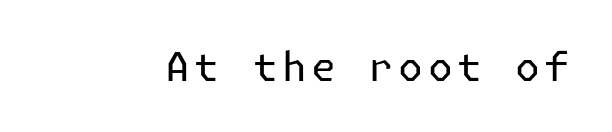
Q: Is the text bold? A: No.
Q: Is the text italic (slanted)? A: No, it is upright.
Q: Is the typeface a serif or a sans-serif typeface? A: Sans-serif.
Q: Is the text underlined? A: No.
Q: Width (condensed, normal, or wide)? A: Normal.
Q: Stroke contrast? A: Low.
Q: x-height? A: Medium.
